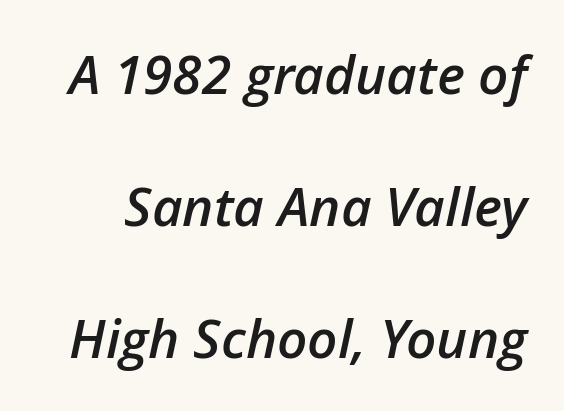
Q: Is the text bold? A: Semi-bold.
Q: Is the text italic (slanted)? A: Yes, it leans right by about 12 degrees.
Q: Is the text underlined? A: No.
Q: Is the spacing between letters normal or unusually wide? A: Normal.
Q: Is the spacing between lines tight, normal or loose? A: Loose.
Q: Width (condensed, normal, or wide)? A: Normal.
Q: Stroke contrast? A: Low.
Q: x-height? A: Medium.
Q: Monospaced? A: No.
